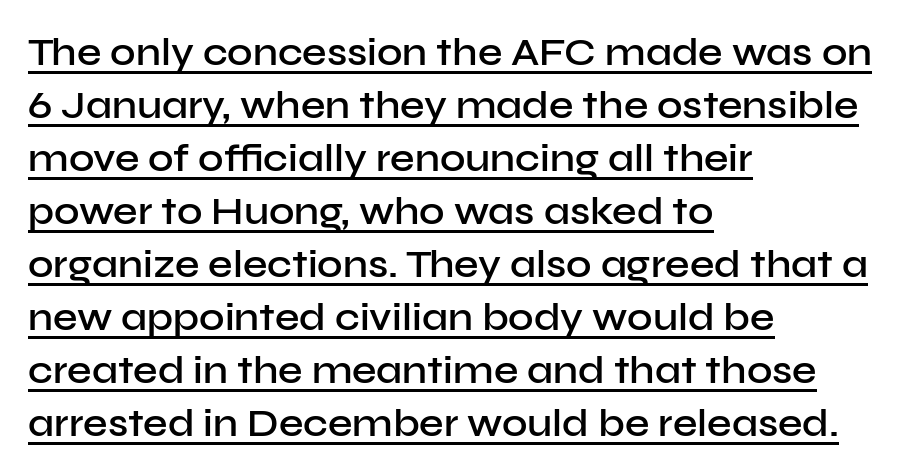
{"serif": "no", "italic": "no", "bold": "semi", "weight": "semibold", "width": "normal", "stroke_contrast": "low", "x_height": "medium", "monospaced": "no", "underline": "yes", "align": "left", "line_spacing": "normal", "line_spacing_ratio": 1.36, "letter_spacing": "normal", "letter_spacing_em": 0.0, "glyph_px": 39}
